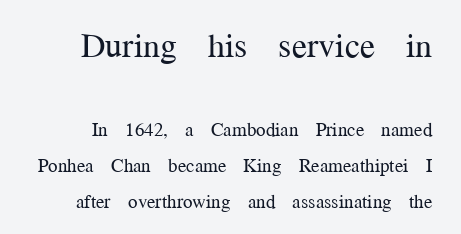
{"serif": "yes", "italic": "no", "bold": "no", "weight": "regular", "width": "normal", "stroke_contrast": "medium", "x_height": "medium", "monospaced": "no", "underline": "no", "line_spacing_ratio": 1.88, "letter_spacing": "normal", "letter_spacing_em": 0.0, "larger_block": "first", "size_ratio": 1.79, "glyph_px": 34}
